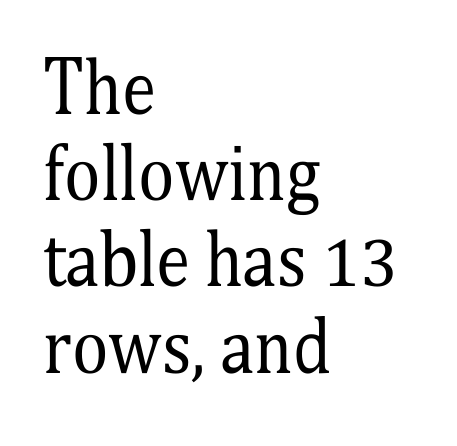
The image shows 69 px regular-weight, condensed serif type, upright; set left-aligned, normal line spacing (1.25x), normal letter spacing, not underlined; medium stroke contrast and a medium x-height.
